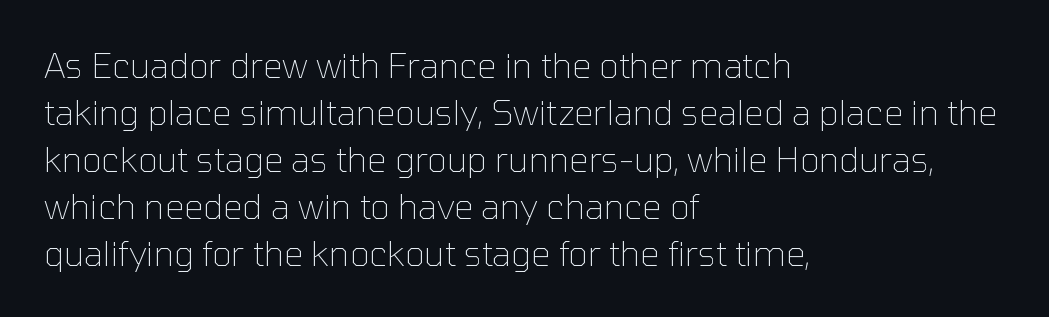
Q: Is the text bold? A: No.
Q: Is the text italic (slanted)? A: No, it is upright.
Q: Is the typeface a serif or a sans-serif typeface? A: Sans-serif.
Q: Is the text underlined? A: No.
Q: How is the paragraph aligned? A: Left-aligned.
Q: Is the spacing between letters normal or unusually wide? A: Normal.
Q: Is the spacing between lines tight, normal or loose? A: Normal.
Q: Width (condensed, normal, or wide)? A: Normal.
Q: Stroke contrast? A: Low.
Q: x-height? A: Medium.
Q: Monospaced? A: No.
